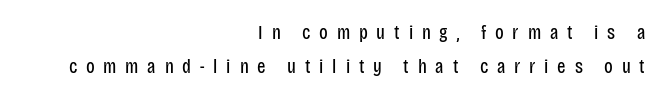
{"italic": "no", "bold": "no", "underline": "no", "align": "right", "line_spacing_ratio": 1.71, "letter_spacing": "wide", "letter_spacing_em": 0.44, "glyph_px": 20}
